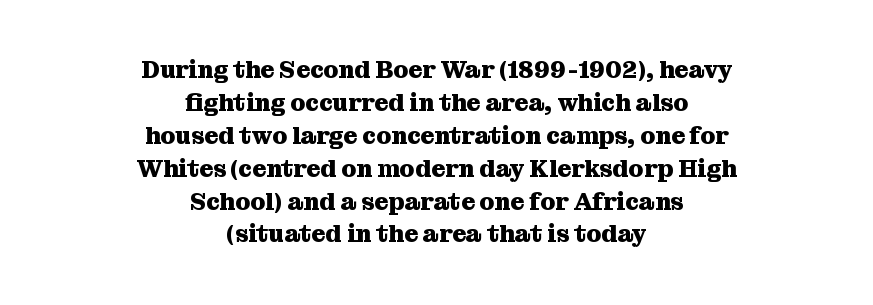
The string is rendered with underlining switched off. Interline gaps are of average width in this sample. This rendering uses center alignment, leaving both contours irregular but symmetric. Here the glyphs are tracked normally, forming tight word shapes. Posture: upright roman. Heavy, bold letterforms.
